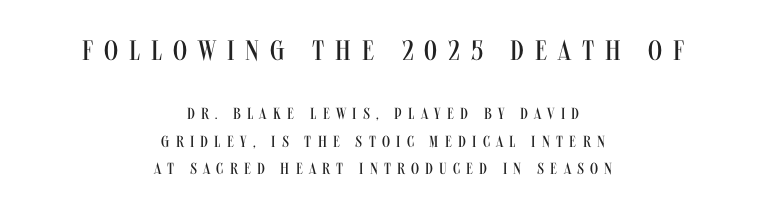
Q: Is the text bold? A: No.
Q: Is the text italic (slanted)? A: No, it is upright.
Q: Is the typeface a serif or a sans-serif typeface? A: Sans-serif.
Q: Is the text underlined? A: No.
Q: How is the paragraph aligned? A: Centered.
Q: Is the spacing between letters normal or unusually wide? A: Unusually wide.
Q: Which block of text is set in a larger size, the first (top) or the second (bottom)? A: The first (top) one.
Q: Width (condensed, normal, or wide)? A: Condensed.
Q: Stroke contrast? A: Medium.
Q: x-height? A: Large.
Q: Monospaced? A: No.
